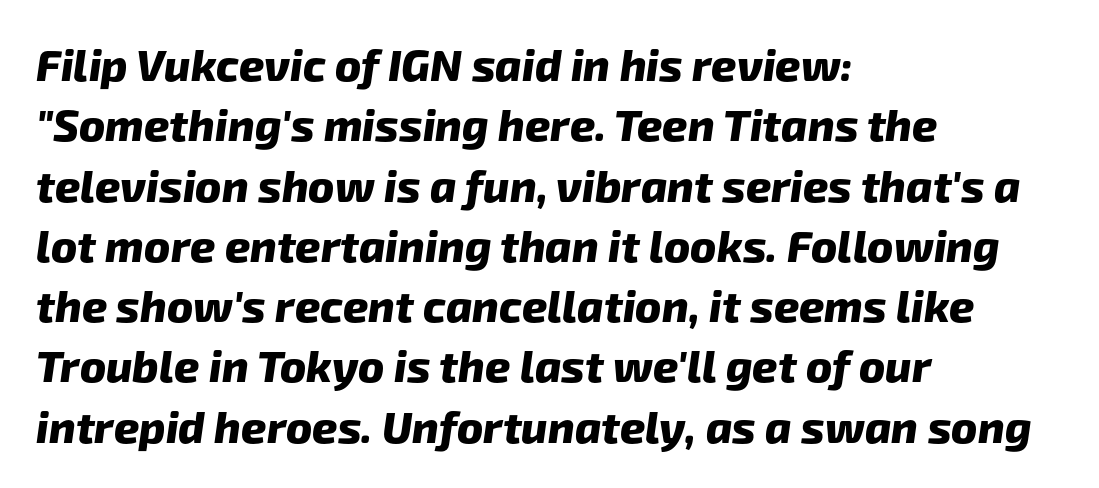
{"serif": "no", "bold": "yes", "weight": "heavy", "width": "normal", "stroke_contrast": "low", "x_height": "medium", "monospaced": "no", "underline": "no", "align": "left", "line_spacing": "normal", "line_spacing_ratio": 1.37, "letter_spacing": "normal", "letter_spacing_em": 0.0, "glyph_px": 44}
